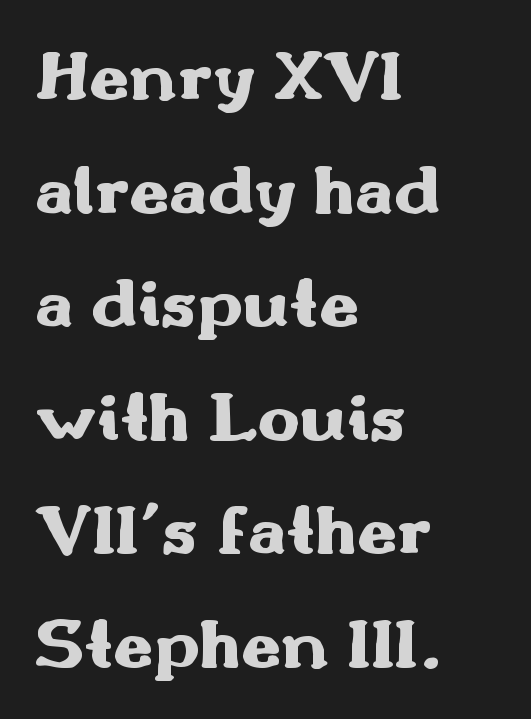
Q: Is the text bold? A: Yes.
Q: Is the text italic (slanted)? A: No, it is upright.
Q: Is the typeface a serif or a sans-serif typeface? A: Sans-serif.
Q: Is the text underlined? A: No.
Q: How is the paragraph aligned? A: Left-aligned.
Q: Is the spacing between letters normal or unusually wide? A: Normal.
Q: Is the spacing between lines tight, normal or loose? A: Normal.
Q: Width (condensed, normal, or wide)? A: Wide.
Q: Stroke contrast? A: Medium.
Q: x-height? A: Small.
Q: Monospaced? A: No.
